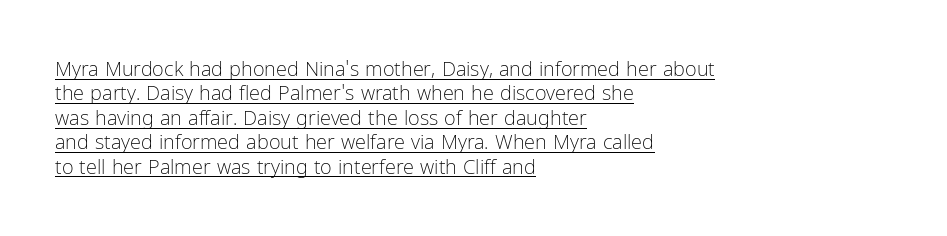
{"italic": "no", "bold": "no", "underline": "yes", "align": "left", "line_spacing_ratio": 1.22, "letter_spacing": "normal", "letter_spacing_em": 0.0, "glyph_px": 20}
